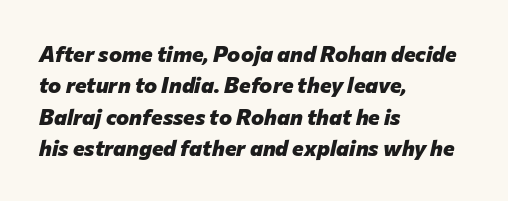
Q: Is the text bold? A: Yes.
Q: Is the text italic (slanted)? A: Yes, it leans right by about 12 degrees.
Q: Is the text underlined? A: No.
Q: How is the paragraph aligned? A: Left-aligned.
Q: Is the spacing between letters normal or unusually wide? A: Normal.
Q: Is the spacing between lines tight, normal or loose? A: Normal.
